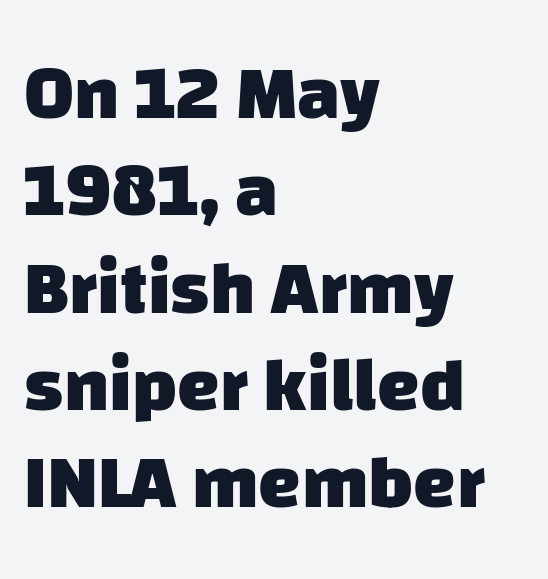
The image shows 76 px heavy sans-serif type; set left-aligned, normal line spacing (1.28x), normal letter spacing, not underlined; low stroke contrast and a large x-height.
